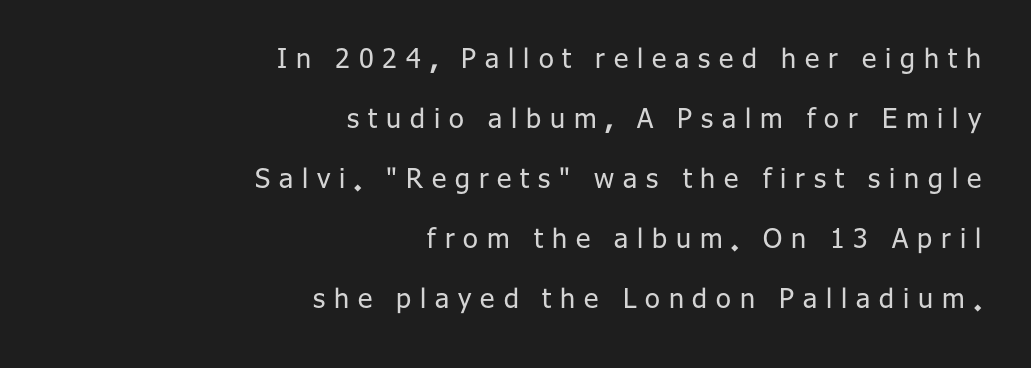
{"italic": "no", "bold": "no", "underline": "no", "align": "right", "line_spacing": "loose", "line_spacing_ratio": 2.22, "letter_spacing": "wide", "letter_spacing_em": 0.33, "glyph_px": 27}
